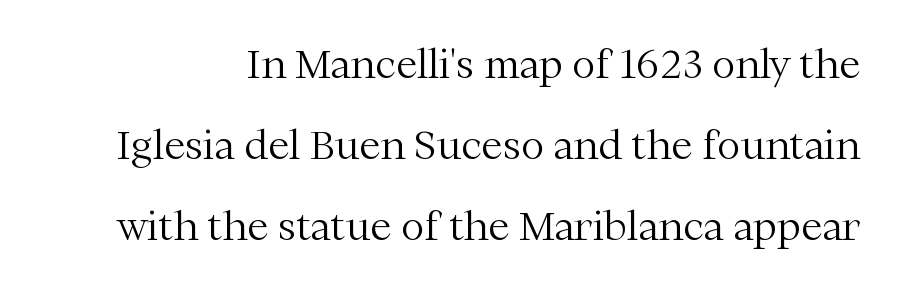
Q: Is the text bold? A: No.
Q: Is the text italic (slanted)? A: No, it is upright.
Q: Is the typeface a serif or a sans-serif typeface? A: Serif.
Q: Is the text underlined? A: No.
Q: Is the spacing between letters normal or unusually wide? A: Normal.
Q: Is the spacing between lines tight, normal or loose? A: Loose.
Q: Width (condensed, normal, or wide)? A: Normal.
Q: Stroke contrast? A: Medium.
Q: x-height? A: Medium.
Q: Monospaced? A: No.
